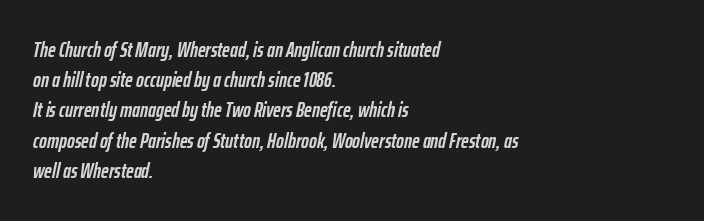
{"italic": "yes", "lean": "right", "slant_degrees": 12, "bold": "yes", "underline": "no", "align": "left", "line_spacing": "normal", "line_spacing_ratio": 1.44, "letter_spacing": "normal", "letter_spacing_em": 0.0, "glyph_px": 21}
